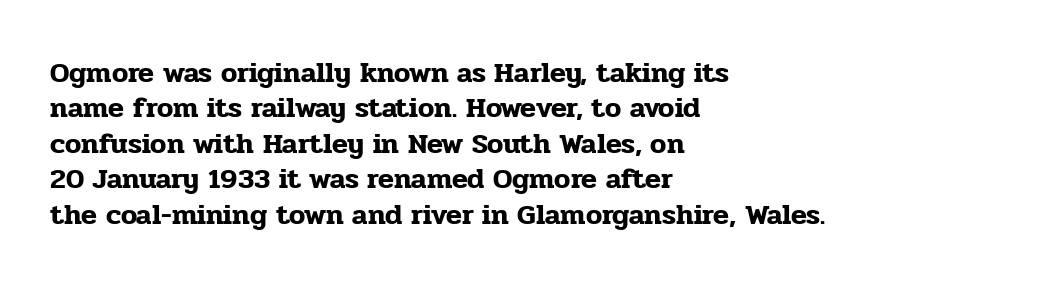
Q: Is the text italic (slanted)? A: No, it is upright.
Q: Is the typeface a serif or a sans-serif typeface? A: Serif.
Q: Is the text underlined? A: No.
Q: How is the paragraph aligned? A: Left-aligned.
Q: Is the spacing between letters normal or unusually wide? A: Normal.
Q: Width (condensed, normal, or wide)? A: Normal.
Q: Stroke contrast? A: Low.
Q: x-height? A: Medium.
Q: Monospaced? A: No.
